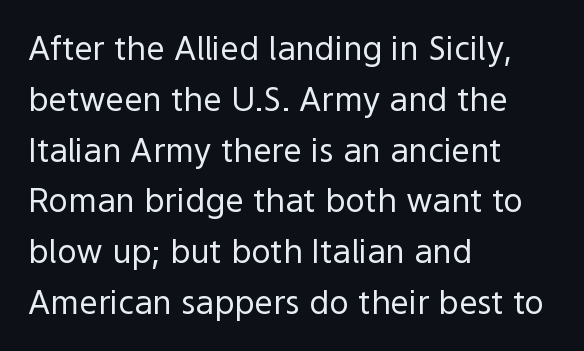
Descender tails drop into unmarked territory. Each letter's strokes conclude bluntly, with no projecting serifs. Summary of weight: not heavy and not bold. Teacher's note: observe the even left margin — that is flush-left alignment. Unlike italic type, these characters show no tilt at all.
